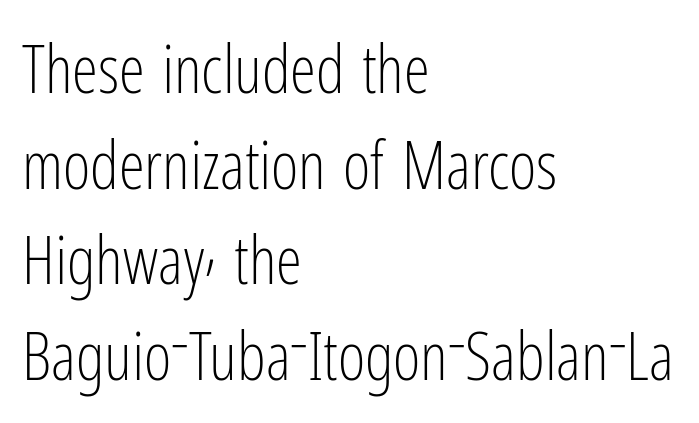
Q: Is the text bold? A: No.
Q: Is the text italic (slanted)? A: No, it is upright.
Q: Is the typeface a serif or a sans-serif typeface? A: Sans-serif.
Q: Is the text underlined? A: No.
Q: How is the paragraph aligned? A: Left-aligned.
Q: Is the spacing between letters normal or unusually wide? A: Normal.
Q: Is the spacing between lines tight, normal or loose? A: Normal.
Q: Width (condensed, normal, or wide)? A: Condensed.
Q: Stroke contrast? A: Low.
Q: x-height? A: Medium.
Q: Monospaced? A: No.
